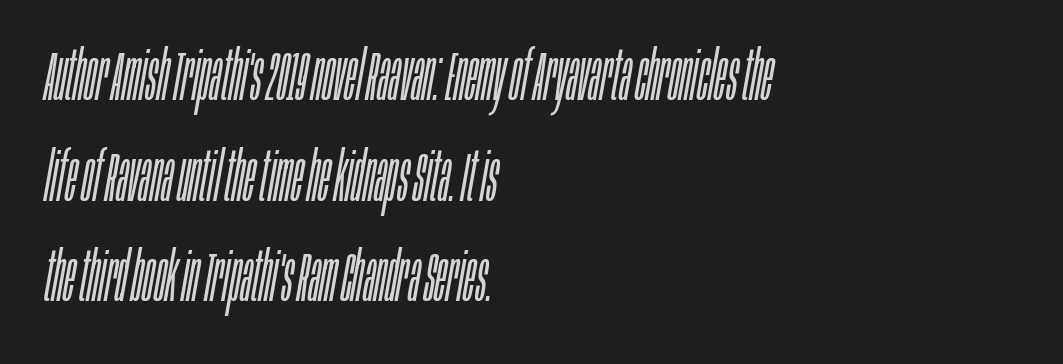
Q: Is the text bold? A: No.
Q: Is the text italic (slanted)? A: Yes, it leans right by about 10 degrees.
Q: Is the text underlined? A: No.
Q: How is the paragraph aligned? A: Left-aligned.
Q: Is the spacing between letters normal or unusually wide? A: Normal.
Q: Is the spacing between lines tight, normal or loose? A: Normal.
Q: Width (condensed, normal, or wide)? A: Condensed.
Q: Stroke contrast? A: Low.
Q: x-height? A: Large.
Q: Monospaced? A: No.
